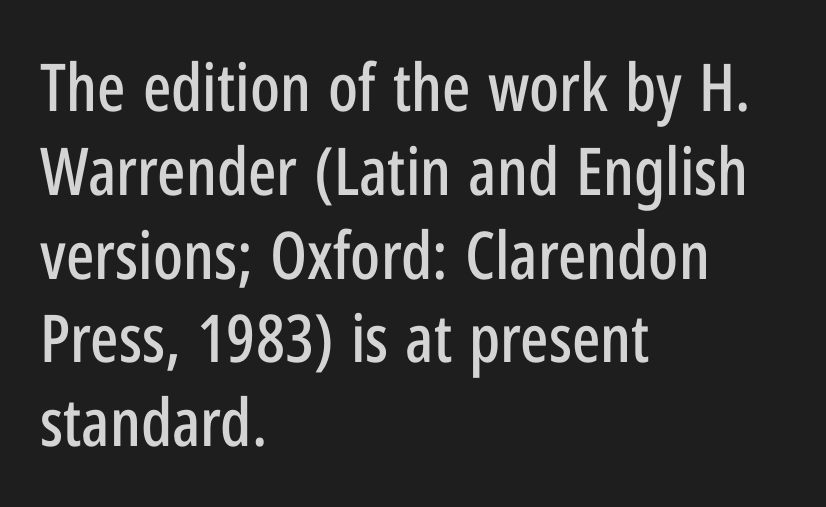
{"serif": "no", "italic": "no", "width": "condensed", "stroke_contrast": "low", "x_height": "medium", "monospaced": "no", "underline": "no", "align": "left", "line_spacing": "normal", "line_spacing_ratio": 1.27, "letter_spacing": "normal", "letter_spacing_em": 0.0, "glyph_px": 66}
